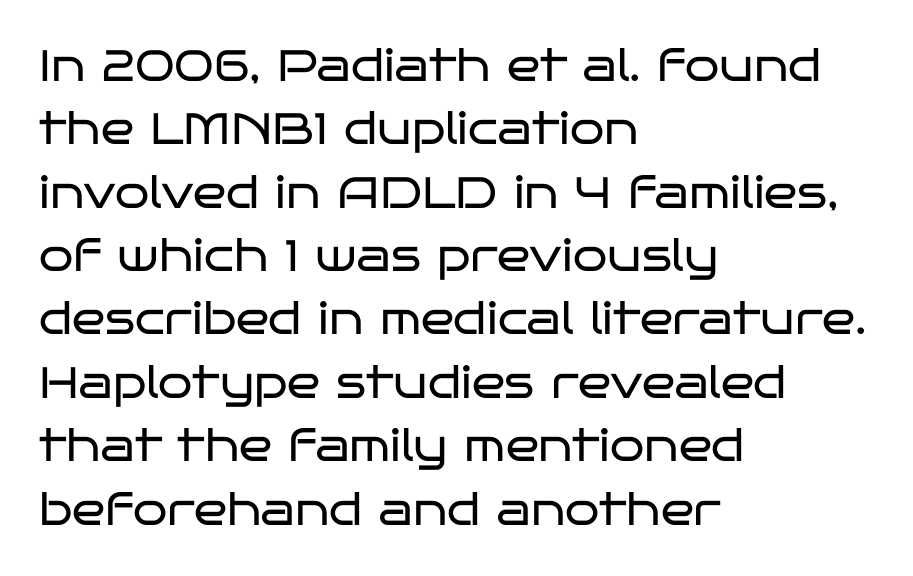
The image shows 44 px regular-weight, wide sans-serif type, upright; set left-aligned, normal line spacing (1.44x), normal letter spacing, not underlined; low stroke contrast and a large x-height.
